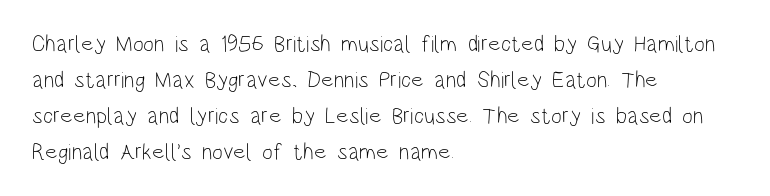
The foot of each line stays bare and open. It's the straight-up-and-down kind of type. The gaps between neighbouring characters are ordinary and unremarkable. A normal amount of white space separates one row of letters from the next. Typeset ragged right — the left edge is the straight one. Is the stroke heavy? The answer is a plain regular-or-lighter.
